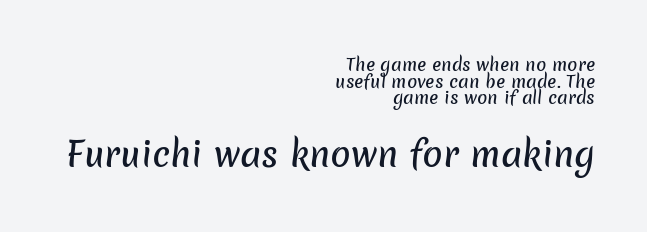
Top chunk: small. Bottom chunk: large. Horizontal alignment here is rightward, an uncommon choice for prose. Proportional: the letters do not fall into vertical columns. Each row of text sits above clean, open space.
